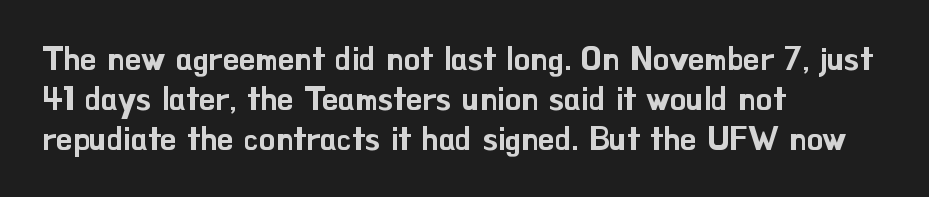
{"serif": "no", "italic": "no", "width": "normal", "stroke_contrast": "low", "x_height": "small", "monospaced": "no", "underline": "no", "align": "left", "line_spacing": "normal", "line_spacing_ratio": 1.25, "letter_spacing": "normal", "letter_spacing_em": 0.0, "glyph_px": 32}
